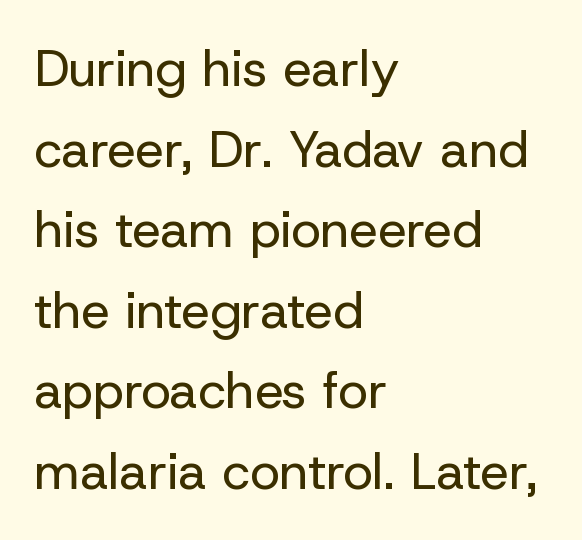
Q: Is the text bold? A: No.
Q: Is the text italic (slanted)? A: No, it is upright.
Q: Is the typeface a serif or a sans-serif typeface? A: Sans-serif.
Q: Is the text underlined? A: No.
Q: How is the paragraph aligned? A: Left-aligned.
Q: Is the spacing between letters normal or unusually wide? A: Normal.
Q: Is the spacing between lines tight, normal or loose? A: Normal.
Q: Width (condensed, normal, or wide)? A: Normal.
Q: Stroke contrast? A: Low.
Q: x-height? A: Medium.
Q: Monospaced? A: No.
